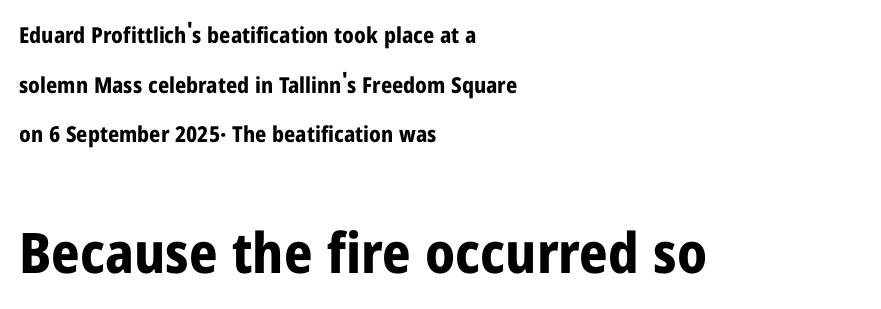
Q: Is the text bold? A: Yes.
Q: Is the text italic (slanted)? A: No, it is upright.
Q: Is the typeface a serif or a sans-serif typeface? A: Sans-serif.
Q: Is the text underlined? A: No.
Q: How is the paragraph aligned? A: Left-aligned.
Q: Is the spacing between letters normal or unusually wide? A: Normal.
Q: Is the spacing between lines tight, normal or loose? A: Loose.
Q: Which block of text is set in a larger size, the first (top) or the second (bottom)? A: The second (bottom) one.
Q: Width (condensed, normal, or wide)? A: Condensed.
Q: Stroke contrast? A: Low.
Q: x-height? A: Medium.
Q: Monospaced? A: No.
